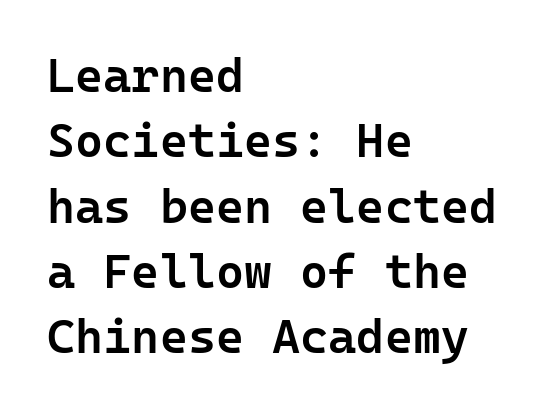
The axis of the letterforms is exactly vertical. Words float on clear page, feet unadorned. The leading is moderate, giving the passage an even texture. Looks like terminal output: every glyph gets an equal slot. Which margin do the lines hug? The left one — the right edge is uneven.
